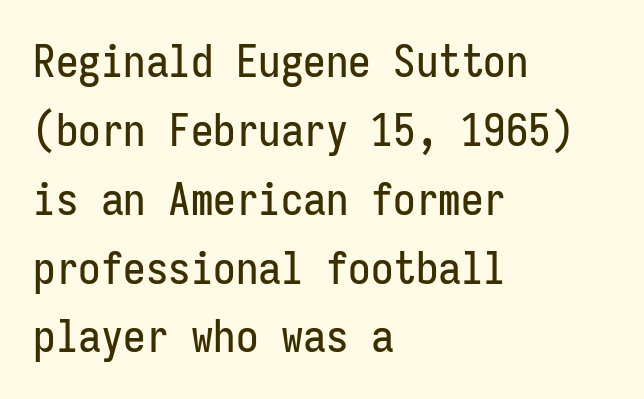
Caption: multi-line text, flush left, ragged right. The passage shown has conventional tracking throughout. Think of a typewriter: that constant character pitch is what you see here. Descenders are the only things crossing below the line. Each letter's strokes conclude bluntly, with no projecting serifs.
